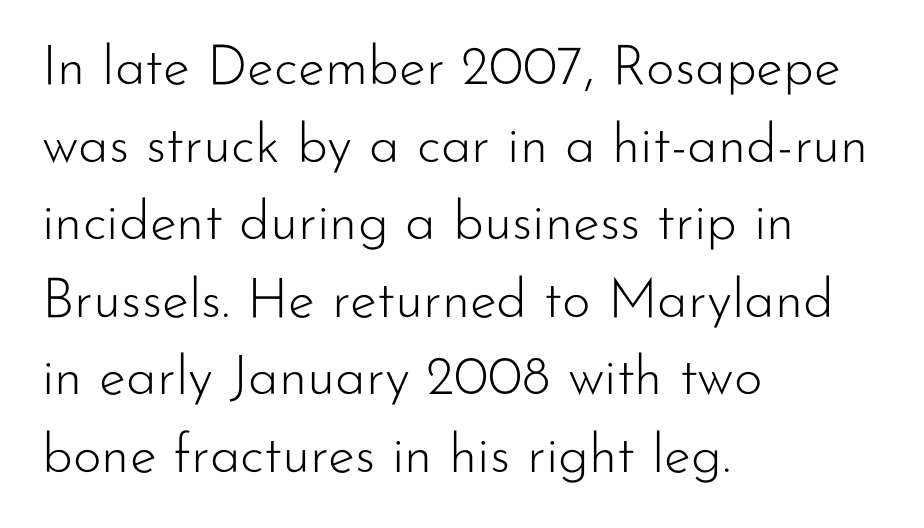
{"serif": "no", "italic": "no", "bold": "no", "weight": "light", "width": "normal", "stroke_contrast": "low", "x_height": "small", "monospaced": "no", "underline": "no", "align": "left", "line_spacing": "normal", "line_spacing_ratio": 1.41, "letter_spacing": "normal", "letter_spacing_em": 0.0, "glyph_px": 55}
